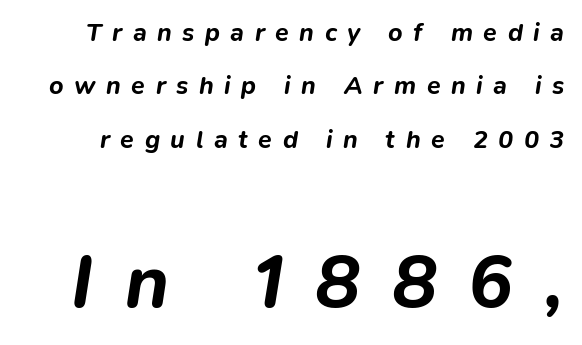
Rendered with sloped, italic letterforms. The lines are spread far apart with generous leading. Its strokes are broad and dark, the hallmark of bold type. Size contrast runs from small at the top to large at the bottom. Is this a fixed-width face? No — the glyphs have proportional, varying widths.
